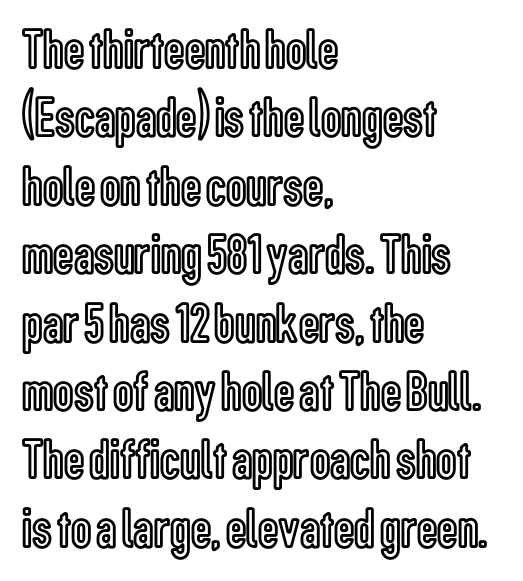
This rendering uses left alignment, leaving the right contour irregular. Nope, not italic — everything's standing straight. The line texture is even and compact thanks to regular tracking. Note the varied advance widths — an 'i' is clearly narrower than an 'm'.
